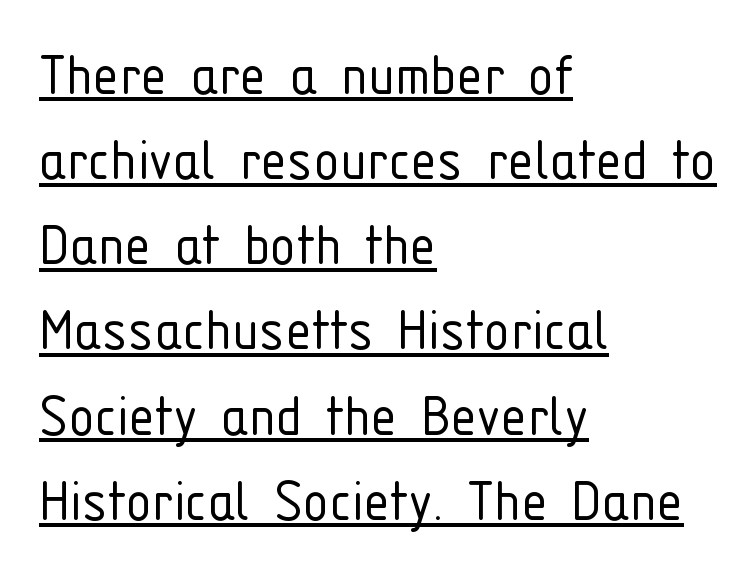
The image shows 66 px light, condensed sans-serif type, upright; set left-aligned, normal line spacing (1.29x), normal letter spacing, underlined; low stroke contrast and a medium x-height.
